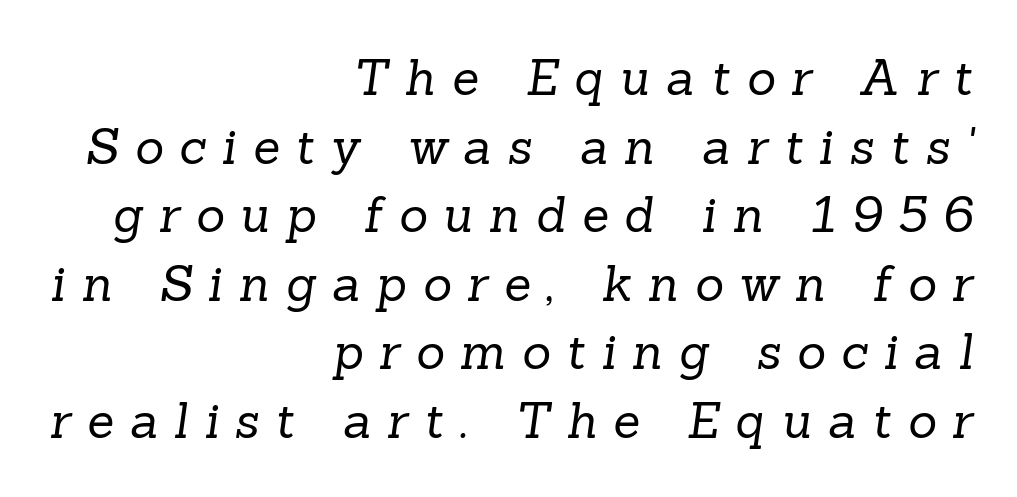
Q: Is the text bold? A: No.
Q: Is the typeface a serif or a sans-serif typeface? A: Serif.
Q: Is the text underlined? A: No.
Q: How is the paragraph aligned? A: Right-aligned.
Q: Is the spacing between letters normal or unusually wide? A: Unusually wide.
Q: Is the spacing between lines tight, normal or loose? A: Normal.
Q: Width (condensed, normal, or wide)? A: Normal.
Q: Stroke contrast? A: Low.
Q: x-height? A: Medium.
Q: Monospaced? A: No.
